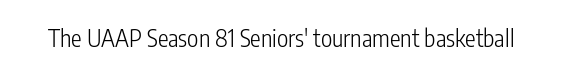
The image shows 24 px text type, upright; set normal letter spacing, not underlined.
